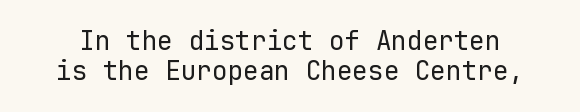
Q: Is the text bold? A: No.
Q: Is the text italic (slanted)? A: No, it is upright.
Q: Is the text underlined? A: No.
Q: Is the spacing between letters normal or unusually wide? A: Normal.
